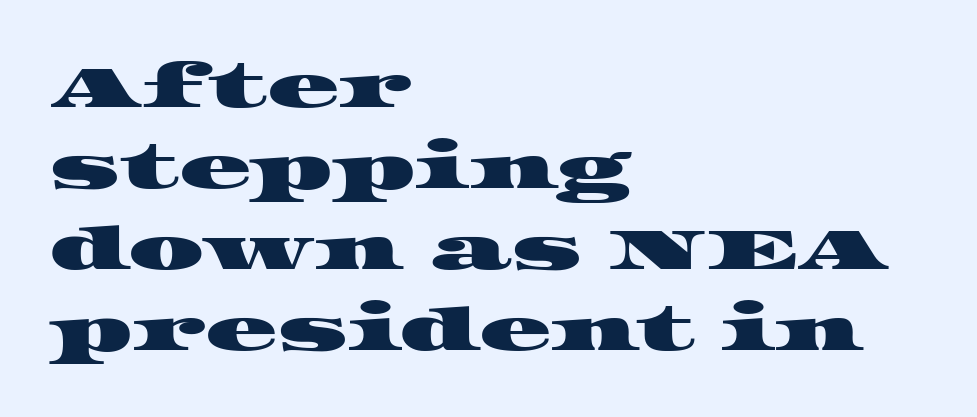
These lines are rendered in a variable-pitch font. The designer went with a serif here, giving each stem small feet. Summary of vertical rhythm: regular, with standard interline spacing. The letters sit at their default tracking, neither squeezed nor spread. Each line starts at the same left margin while the right side varies.
